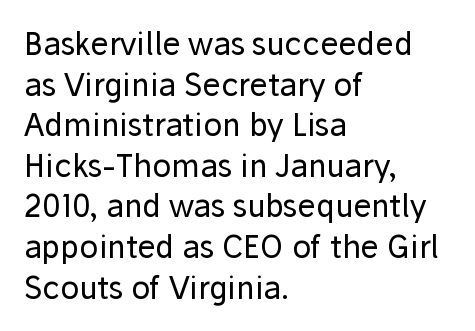
Q: Is the text bold? A: No.
Q: Is the text italic (slanted)? A: No, it is upright.
Q: Is the typeface a serif or a sans-serif typeface? A: Sans-serif.
Q: Is the text underlined? A: No.
Q: How is the paragraph aligned? A: Left-aligned.
Q: Is the spacing between letters normal or unusually wide? A: Normal.
Q: Is the spacing between lines tight, normal or loose? A: Normal.
Q: Width (condensed, normal, or wide)? A: Normal.
Q: Stroke contrast? A: Low.
Q: x-height? A: Medium.
Q: Monospaced? A: No.
